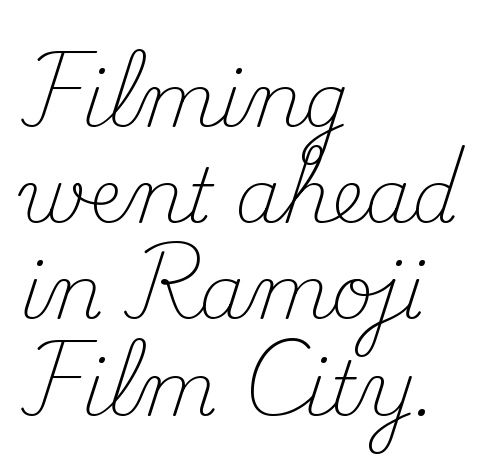
Q: Is the text bold? A: No.
Q: Is the text italic (slanted)? A: Yes.
Q: Is the typeface a serif or a sans-serif typeface? A: Serif.
Q: Is the text underlined? A: No.
Q: How is the paragraph aligned? A: Left-aligned.
Q: Is the spacing between letters normal or unusually wide? A: Normal.
Q: Is the spacing between lines tight, normal or loose? A: Normal.
Q: Width (condensed, normal, or wide)? A: Normal.
Q: Stroke contrast? A: Medium.
Q: x-height? A: Small.
Q: Monospaced? A: No.
